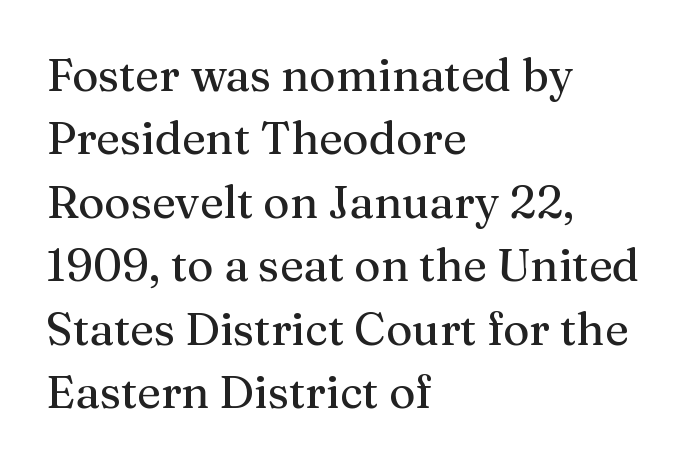
{"serif": "yes", "italic": "no", "width": "normal", "stroke_contrast": "medium", "x_height": "medium", "monospaced": "no", "underline": "no", "align": "left", "line_spacing": "normal", "line_spacing_ratio": 1.41, "letter_spacing": "normal", "letter_spacing_em": 0.0, "glyph_px": 45}
